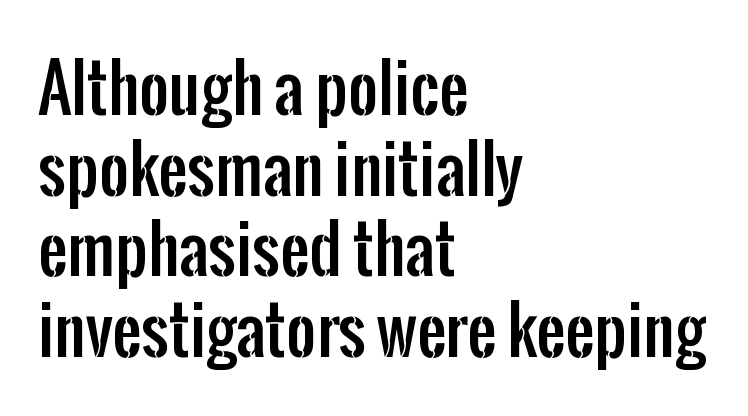
The image shows 65 px condensed sans-serif type, upright; set left-aligned, line spacing 1.24x, normal letter spacing, not underlined; low stroke contrast and a medium x-height.
